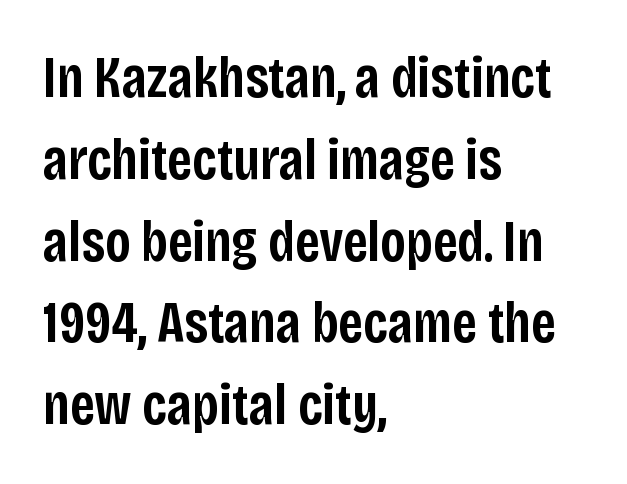
Q: Is the text bold? A: Semi-bold.
Q: Is the text italic (slanted)? A: No, it is upright.
Q: Is the typeface a serif or a sans-serif typeface? A: Sans-serif.
Q: Is the text underlined? A: No.
Q: How is the paragraph aligned? A: Left-aligned.
Q: Is the spacing between letters normal or unusually wide? A: Normal.
Q: Is the spacing between lines tight, normal or loose? A: Normal.
Q: Width (condensed, normal, or wide)? A: Condensed.
Q: Stroke contrast? A: Low.
Q: x-height? A: Large.
Q: Monospaced? A: No.
